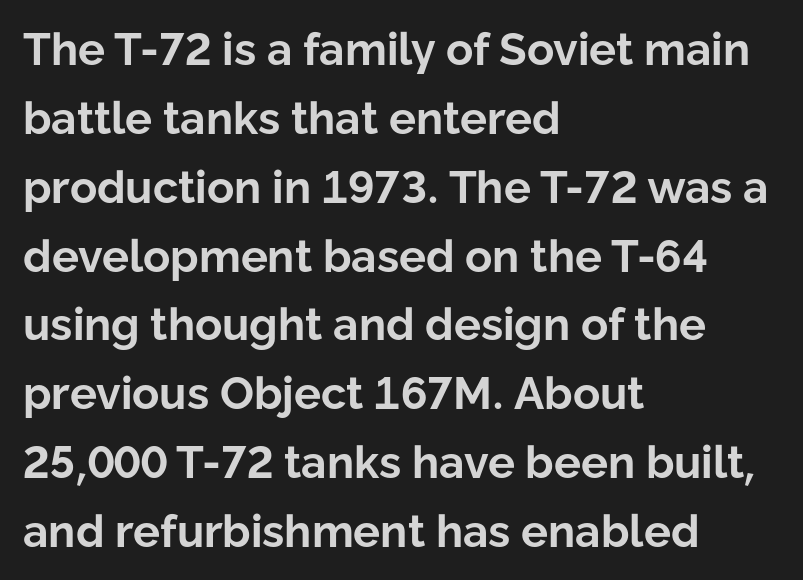
{"serif": "no", "italic": "no", "bold": "yes", "weight": "bold", "width": "normal", "stroke_contrast": "low", "x_height": "medium", "monospaced": "no", "underline": "no", "align": "left", "line_spacing": "normal", "line_spacing_ratio": 1.53, "letter_spacing": "normal", "letter_spacing_em": 0.0, "glyph_px": 45}
